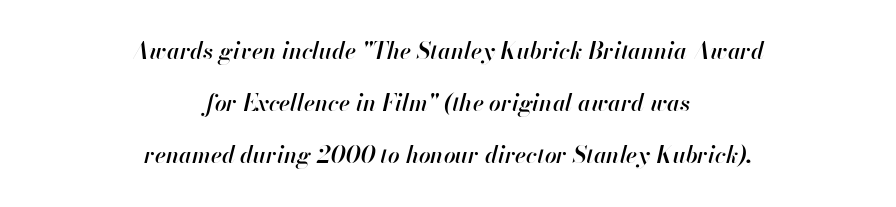
On the weight axis this lands at semibold, roughly 600. Decoration check: the copy has no underline. Notice the wide empty band between every row — that's loose leading. If you drew a line through each stem, it would be angled. Horizontally, the lines are justified to the midpoint only.
